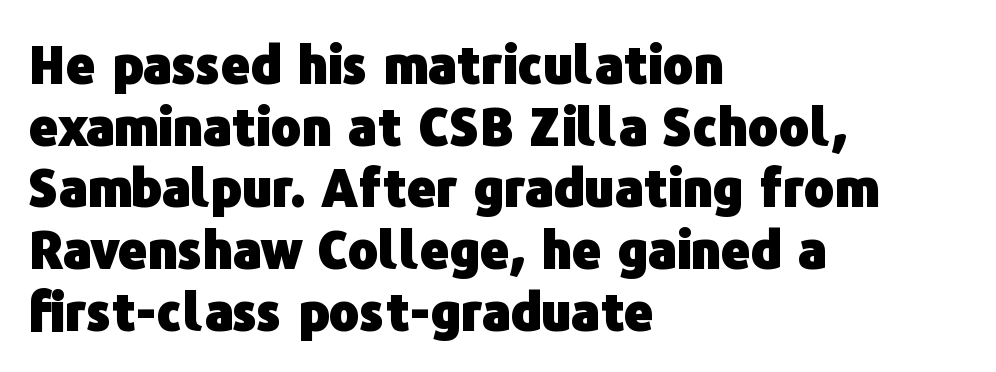
{"serif": "no", "italic": "no", "bold": "yes", "weight": "heavy", "width": "normal", "stroke_contrast": "low", "x_height": "medium", "monospaced": "no", "underline": "no", "align": "left", "line_spacing_ratio": 1.21, "letter_spacing": "normal", "letter_spacing_em": 0.0, "glyph_px": 51}
